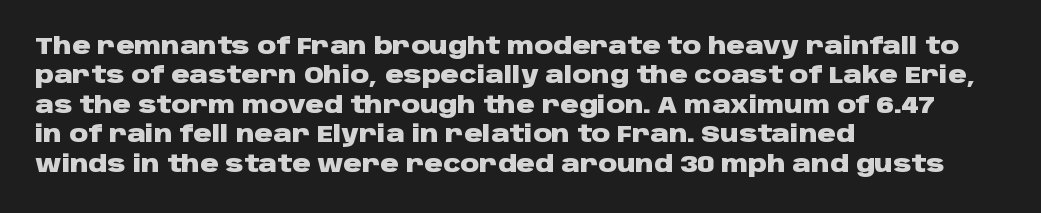
The image shows 23 px bold type, upright; set left-aligned, normal line spacing (1.28x), normal letter spacing, not underlined.
